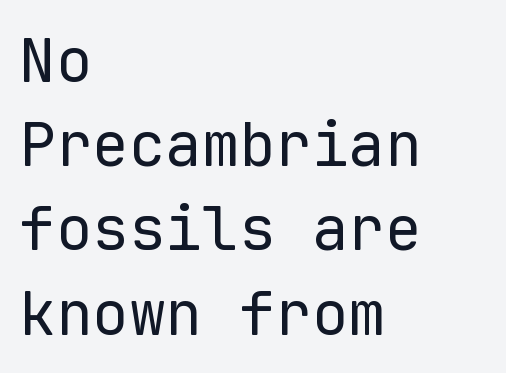
{"serif": "no", "italic": "no", "bold": "no", "weight": "regular", "width": "normal", "stroke_contrast": "low", "x_height": "medium", "monospaced": "yes", "underline": "no", "align": "left", "line_spacing": "normal", "line_spacing_ratio": 1.38, "letter_spacing": "normal", "letter_spacing_em": 0.0, "glyph_px": 61}
